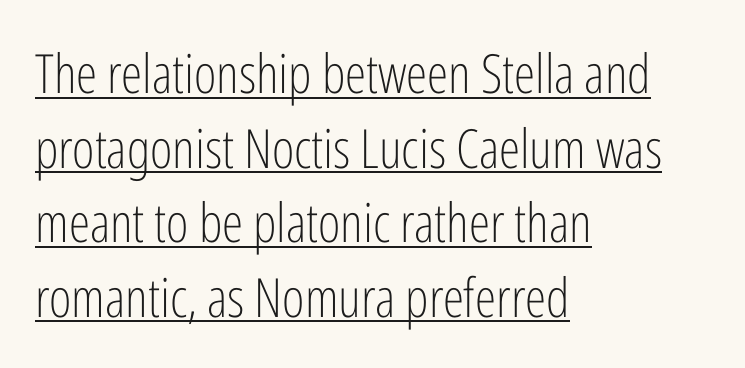
{"serif": "no", "italic": "no", "bold": "no", "weight": "light", "width": "condensed", "stroke_contrast": "low", "x_height": "medium", "monospaced": "no", "underline": "yes", "align": "left", "line_spacing": "normal", "line_spacing_ratio": 1.38, "letter_spacing": "normal", "letter_spacing_em": 0.0, "glyph_px": 54}
